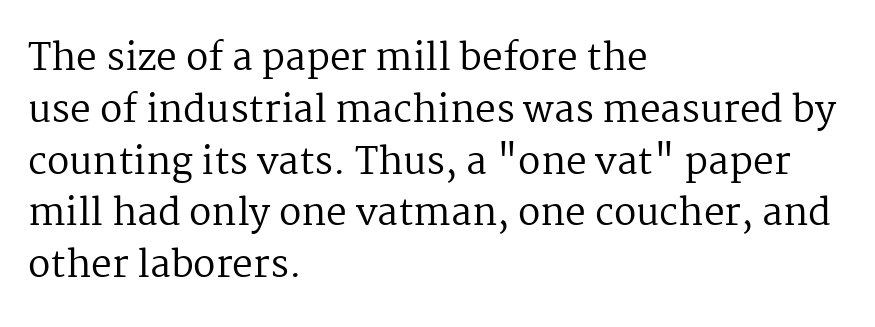
Q: Is the text bold? A: No.
Q: Is the text italic (slanted)? A: No, it is upright.
Q: Is the typeface a serif or a sans-serif typeface? A: Serif.
Q: Is the text underlined? A: No.
Q: How is the paragraph aligned? A: Left-aligned.
Q: Is the spacing between letters normal or unusually wide? A: Normal.
Q: Is the spacing between lines tight, normal or loose? A: Normal.
Q: Width (condensed, normal, or wide)? A: Normal.
Q: Stroke contrast? A: Medium.
Q: x-height? A: Medium.
Q: Monospaced? A: No.
